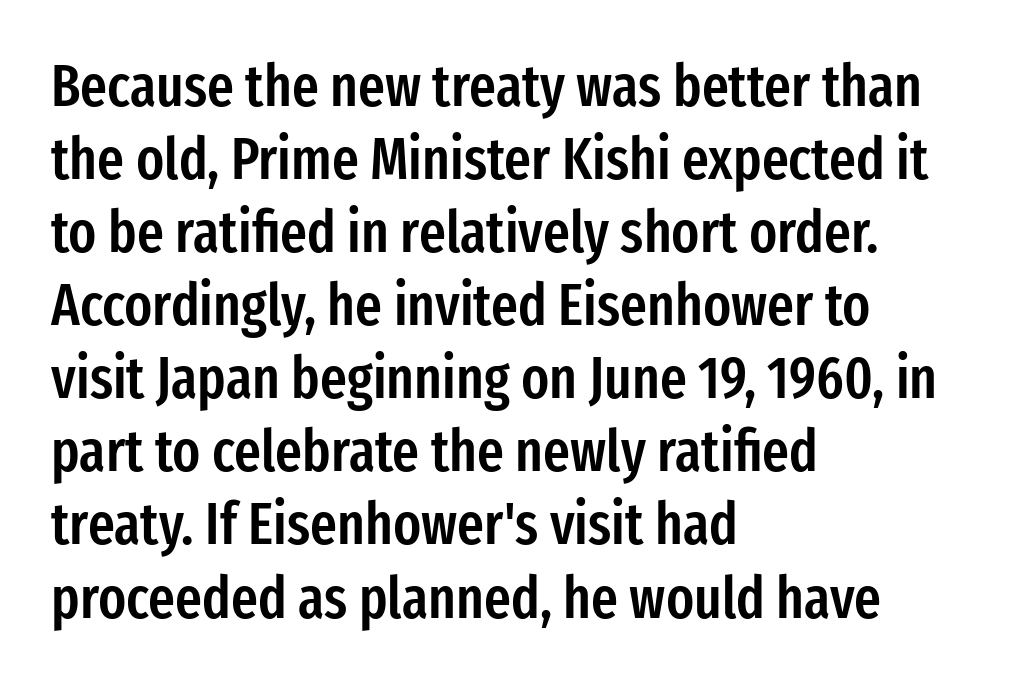
The image shows 58 px semibold, condensed sans-serif type, upright; set left-aligned, normal line spacing (1.26x), normal letter spacing, not underlined; low stroke contrast and a medium x-height.
